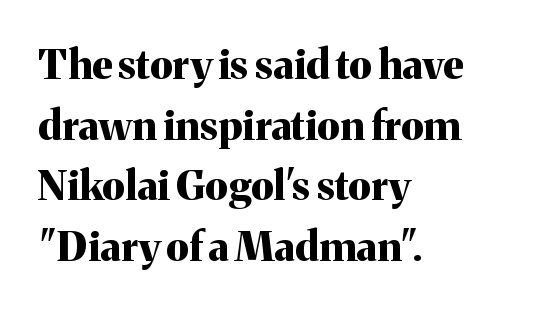
{"serif": "yes", "italic": "no", "bold": "yes", "weight": "bold", "width": "normal", "stroke_contrast": "medium", "x_height": "medium", "monospaced": "no", "underline": "no", "align": "left", "line_spacing": "normal", "line_spacing_ratio": 1.48, "letter_spacing": "normal", "letter_spacing_em": 0.0, "glyph_px": 41}
